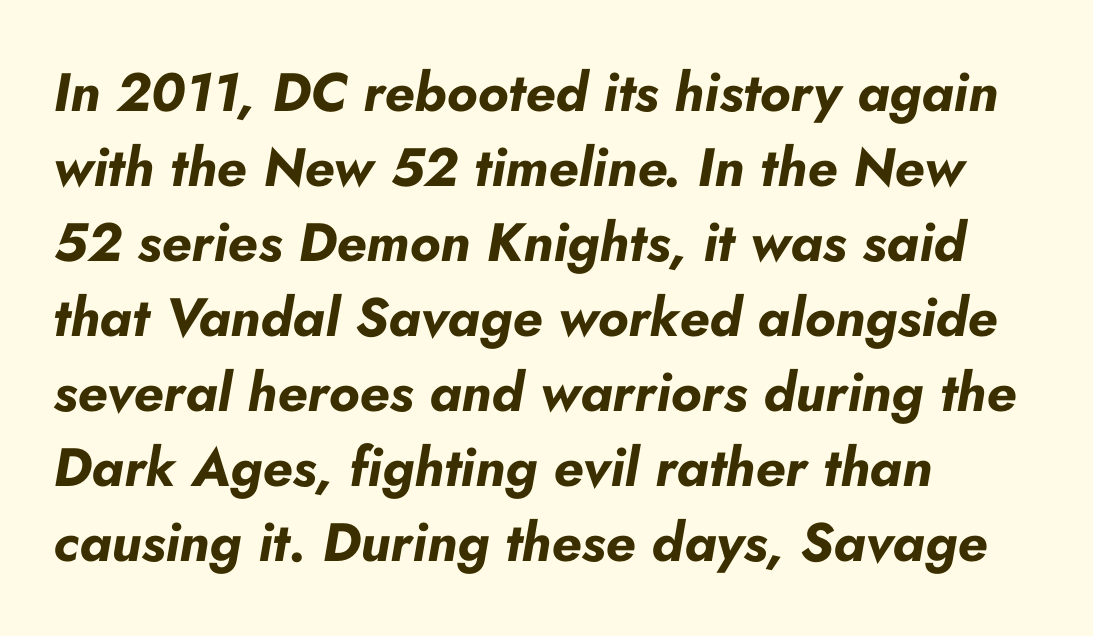
Q: Is the text bold? A: Yes.
Q: Is the text italic (slanted)? A: Yes, it leans right by about 10 degrees.
Q: Is the text underlined? A: No.
Q: How is the paragraph aligned? A: Left-aligned.
Q: Is the spacing between letters normal or unusually wide? A: Normal.
Q: Is the spacing between lines tight, normal or loose? A: Normal.
Q: Width (condensed, normal, or wide)? A: Normal.
Q: Stroke contrast? A: Low.
Q: x-height? A: Small.
Q: Monospaced? A: No.
